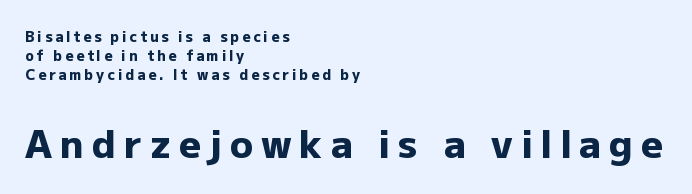
{"serif": "no", "italic": "no", "bold": "yes", "weight": "heavy", "width": "normal", "stroke_contrast": "low", "x_height": "medium", "monospaced": "no", "underline": "no", "align": "left", "line_spacing": "normal", "line_spacing_ratio": 1.37, "letter_spacing": "wide", "letter_spacing_em": 0.21, "larger_block": "second", "size_ratio": 2.71, "glyph_px": 38}
